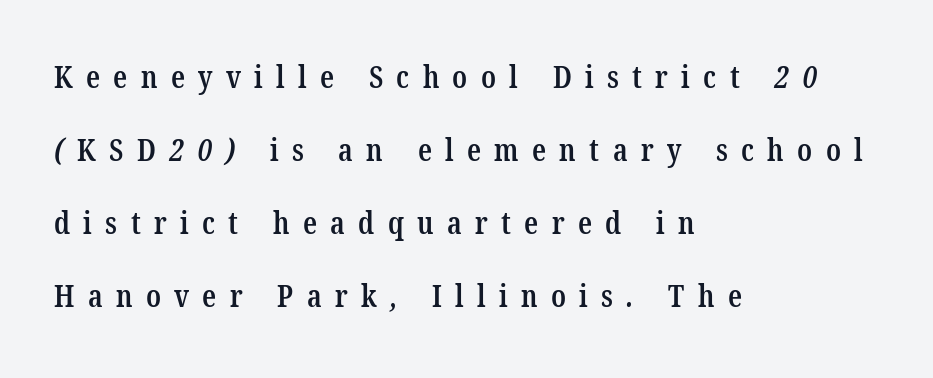
Q: Is the text bold? A: Semi-bold.
Q: Is the typeface a serif or a sans-serif typeface? A: Serif.
Q: Is the text underlined? A: No.
Q: How is the paragraph aligned? A: Left-aligned.
Q: Is the spacing between letters normal or unusually wide? A: Unusually wide.
Q: Is the spacing between lines tight, normal or loose? A: Loose.
Q: Width (condensed, normal, or wide)? A: Condensed.
Q: Stroke contrast? A: Low.
Q: x-height? A: Medium.
Q: Monospaced? A: No.
